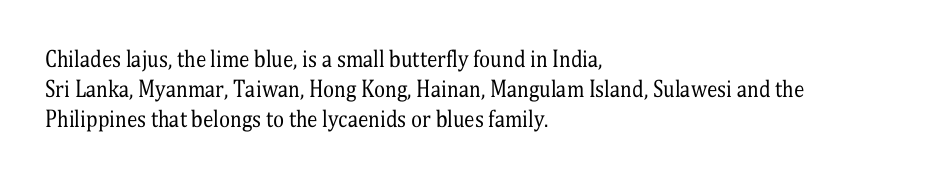
Q: Is the text bold? A: No.
Q: Is the text italic (slanted)? A: No, it is upright.
Q: Is the text underlined? A: No.
Q: How is the paragraph aligned? A: Left-aligned.
Q: Is the spacing between letters normal or unusually wide? A: Normal.
Q: Is the spacing between lines tight, normal or loose? A: Normal.
